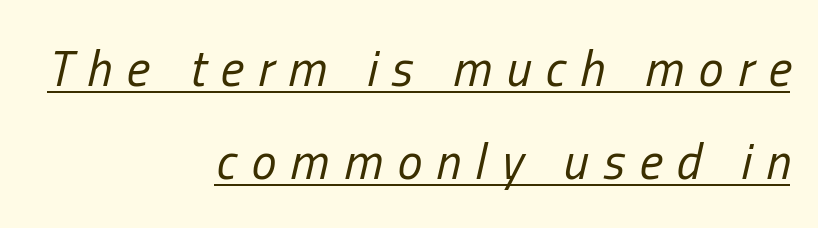
{"italic": "yes", "lean": "right", "slant_degrees": 13, "bold": "no", "weight": "regular", "width": "condensed", "stroke_contrast": "low", "x_height": "medium", "monospaced": "no", "underline": "yes", "align": "right", "line_spacing_ratio": 1.86, "letter_spacing": "wide", "letter_spacing_em": 0.29, "glyph_px": 50}
